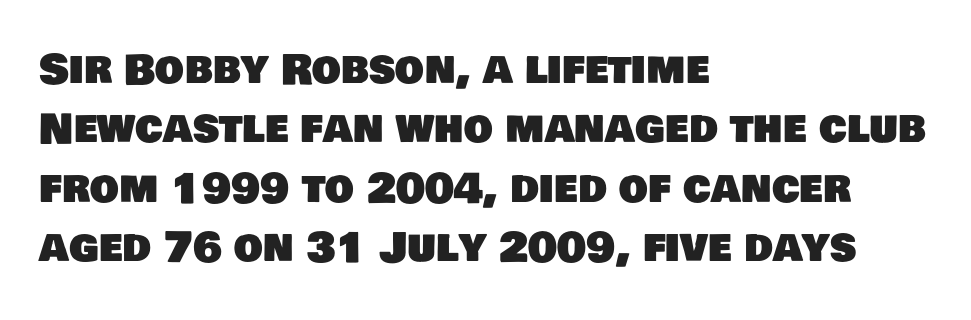
{"serif": "no", "width": "normal", "stroke_contrast": "low", "x_height": "large", "monospaced": "no", "underline": "no", "align": "left", "line_spacing": "normal", "line_spacing_ratio": 1.45, "letter_spacing": "normal", "letter_spacing_em": 0.0, "glyph_px": 41}
